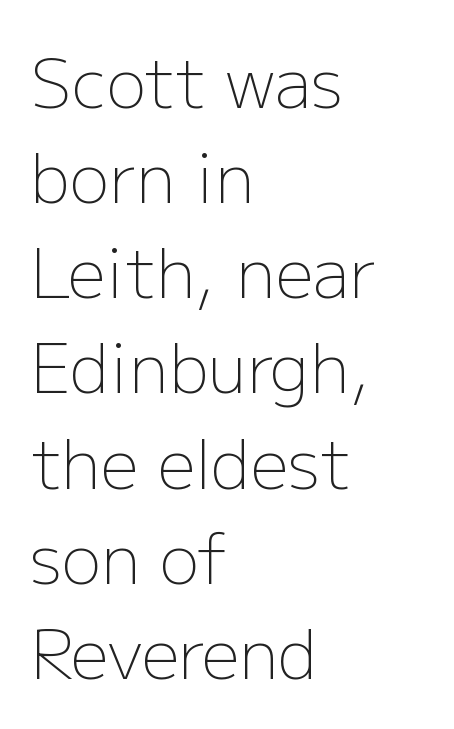
Unlike a traditional serif, this face leaves its strokes unadorned. Whoever set this chose a conventional vertical rhythm. Heft: none added — not bold. Note the varied advance widths — an 'i' is clearly narrower than an 'm'.
